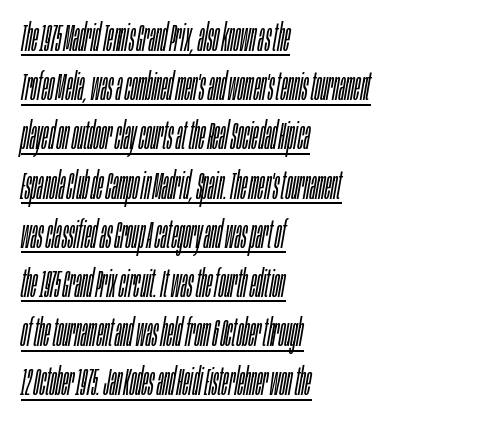
The image shows 37 px light, condensed type, italic (leaning right); set left-aligned, normal line spacing (1.33x), normal letter spacing, underlined; low stroke contrast and a large x-height.
